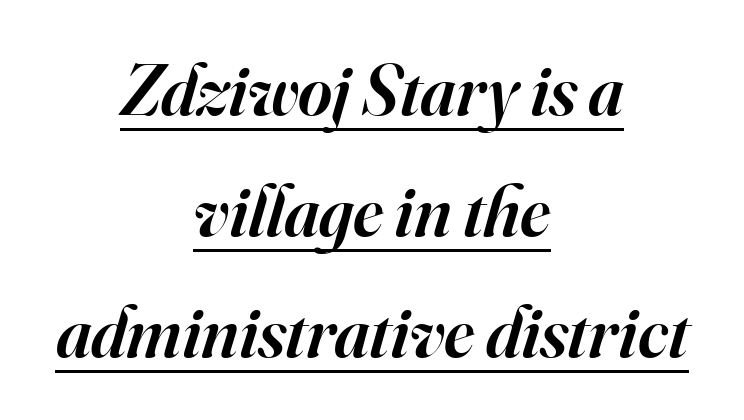
{"serif": "yes", "italic": "yes", "lean": "right", "slant_degrees": 16, "bold": "semi", "weight": "semibold", "width": "normal", "stroke_contrast": "high", "x_height": "small", "monospaced": "no", "underline": "yes", "align": "center", "line_spacing": "normal", "line_spacing_ratio": 1.66, "letter_spacing": "normal", "letter_spacing_em": 0.0, "glyph_px": 73}
